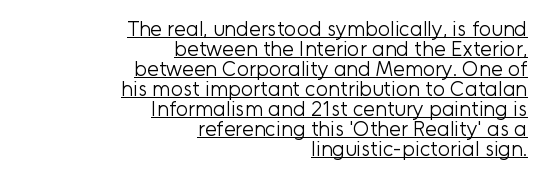
{"italic": "no", "bold": "no", "underline": "yes", "align": "right", "line_spacing": "tight", "line_spacing_ratio": 0.95, "letter_spacing": "normal", "letter_spacing_em": 0.0, "glyph_px": 21}
